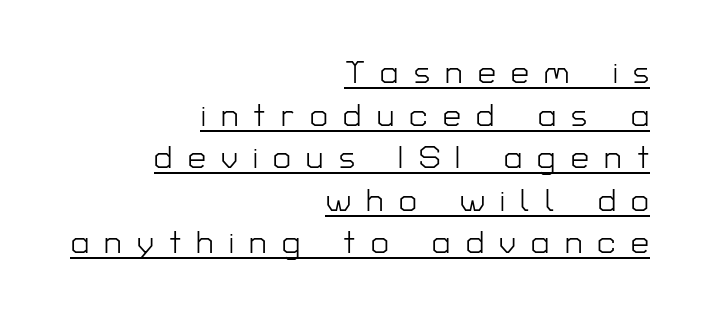
The image shows 32 px light sans-serif type, upright; set right-aligned, normal line spacing (1.33x), unusually wide letter spacing (+0.48 em), underlined; low stroke contrast and a medium x-height.
